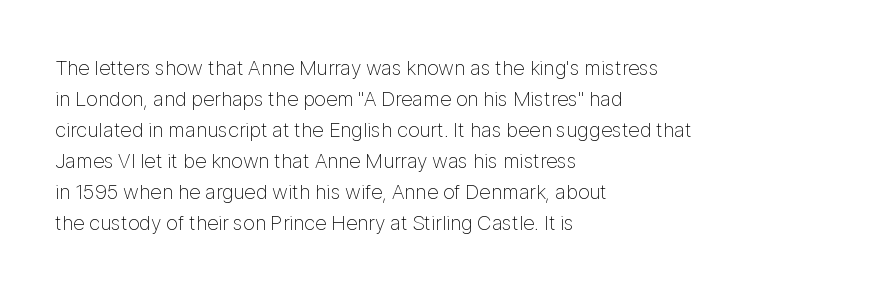
{"italic": "no", "bold": "no", "underline": "no", "align": "left", "line_spacing": "normal", "line_spacing_ratio": 1.48, "letter_spacing": "normal", "letter_spacing_em": 0.0, "glyph_px": 21}
